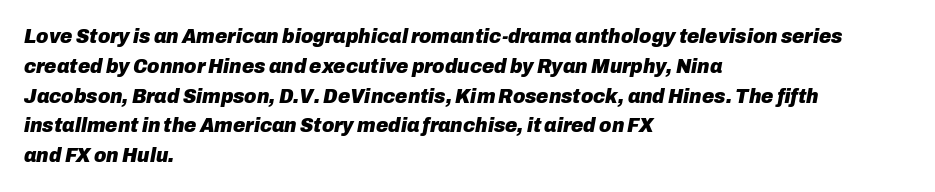
Q: Is the text bold? A: Yes.
Q: Is the text italic (slanted)? A: Yes, it leans right by about 10 degrees.
Q: Is the text underlined? A: No.
Q: How is the paragraph aligned? A: Left-aligned.
Q: Is the spacing between letters normal or unusually wide? A: Normal.
Q: Is the spacing between lines tight, normal or loose? A: Normal.
